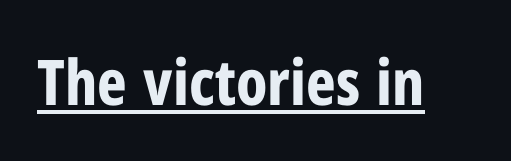
The image shows 63 px bold, condensed sans-serif type, upright; set normal letter spacing, underlined; low stroke contrast and a medium x-height.
